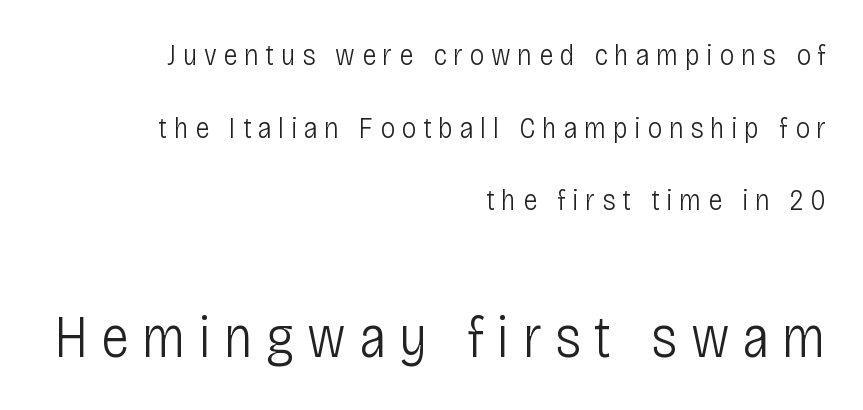
{"serif": "no", "italic": "no", "bold": "no", "weight": "light", "width": "condensed", "stroke_contrast": "low", "x_height": "large", "monospaced": "no", "underline": "no", "align": "right", "line_spacing": "loose", "line_spacing_ratio": 2.42, "letter_spacing": "wide", "letter_spacing_em": 0.22, "larger_block": "second", "size_ratio": 1.97, "glyph_px": 59}
